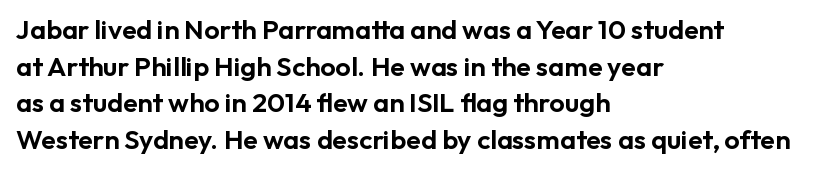
Alignment: flush left. The lettering stays uniformly vertical, giving the passage a roman look. The block of text has a typical density, with ordinary space between rows. Beneath every word, the page is bare. Compared with typical body copy, the letter spacing here is the same.
